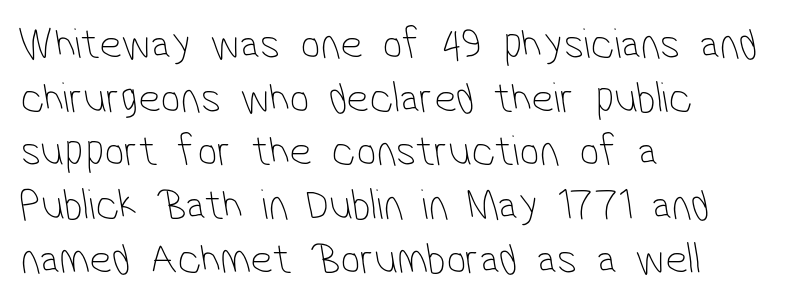
Q: Is the text bold? A: No.
Q: Is the typeface a serif or a sans-serif typeface? A: Sans-serif.
Q: Is the text underlined? A: No.
Q: How is the paragraph aligned? A: Left-aligned.
Q: Is the spacing between letters normal or unusually wide? A: Normal.
Q: Width (condensed, normal, or wide)? A: Condensed.
Q: Stroke contrast? A: Low.
Q: x-height? A: Medium.
Q: Monospaced? A: No.
